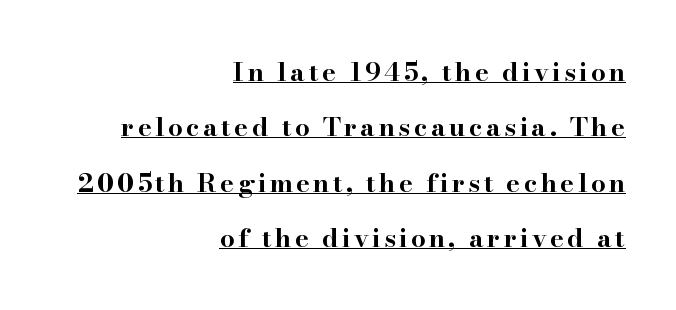
Q: Is the text bold? A: Yes.
Q: Is the text italic (slanted)? A: No, it is upright.
Q: Is the text underlined? A: Yes.
Q: How is the paragraph aligned? A: Right-aligned.
Q: Is the spacing between lines tight, normal or loose? A: Loose.
